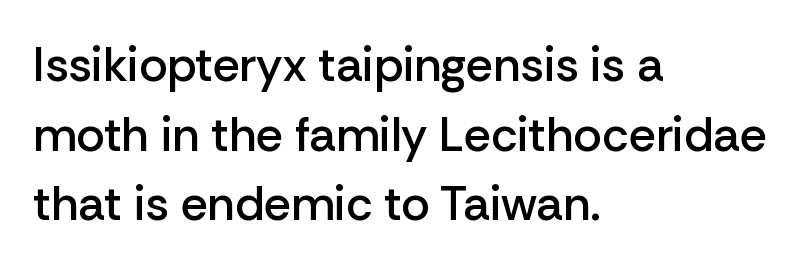
The image shows 48 px semibold sans-serif type, upright; set left-aligned, normal line spacing (1.45x), normal letter spacing, not underlined; low stroke contrast and a medium x-height.
